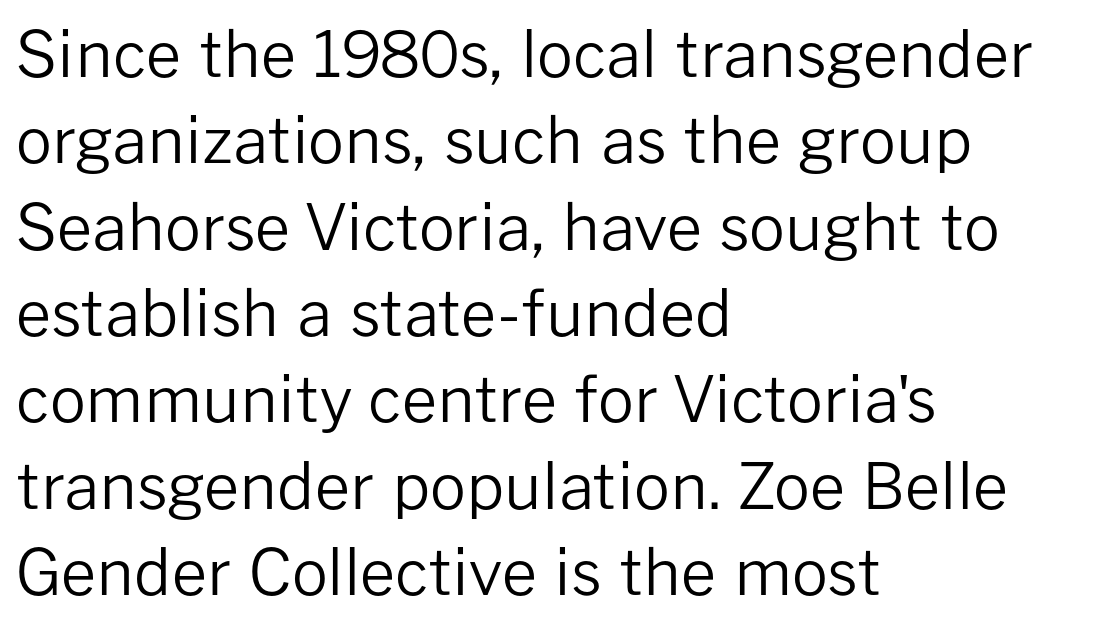
Q: Is the text bold? A: No.
Q: Is the text italic (slanted)? A: No, it is upright.
Q: Is the typeface a serif or a sans-serif typeface? A: Sans-serif.
Q: Is the text underlined? A: No.
Q: How is the paragraph aligned? A: Left-aligned.
Q: Is the spacing between letters normal or unusually wide? A: Normal.
Q: Is the spacing between lines tight, normal or loose? A: Normal.
Q: Width (condensed, normal, or wide)? A: Normal.
Q: Stroke contrast? A: Low.
Q: x-height? A: Medium.
Q: Monospaced? A: No.
